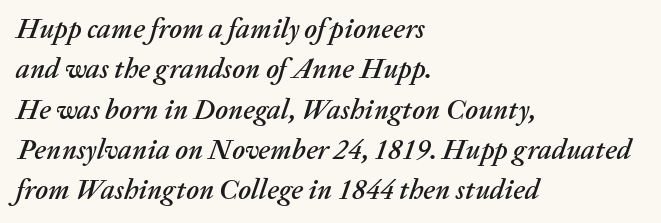
Q: Is the text italic (slanted)? A: Yes, it leans right by about 20 degrees.
Q: Is the text underlined? A: No.
Q: How is the paragraph aligned? A: Left-aligned.
Q: Is the spacing between letters normal or unusually wide? A: Normal.
Q: Is the spacing between lines tight, normal or loose? A: Normal.
Q: Width (condensed, normal, or wide)? A: Normal.
Q: Stroke contrast? A: Medium.
Q: x-height? A: Medium.
Q: Monospaced? A: No.
